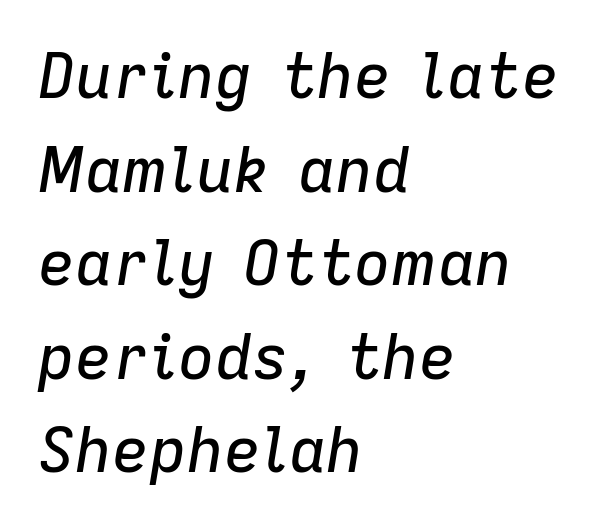
{"italic": "yes", "lean": "right", "slant_degrees": 9, "width": "normal", "stroke_contrast": "low", "x_height": "medium", "monospaced": "no", "underline": "no", "align": "left", "line_spacing": "normal", "line_spacing_ratio": 1.51, "letter_spacing": "normal", "letter_spacing_em": 0.0, "glyph_px": 62}
